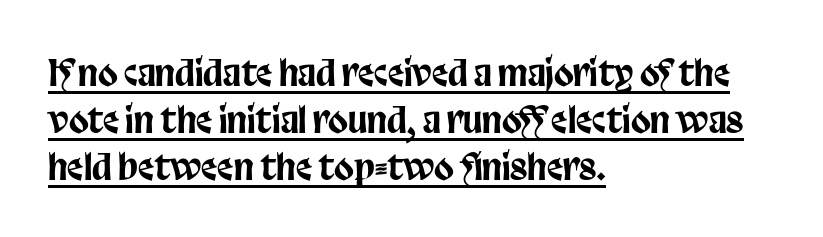
{"serif": "no", "italic": "no", "width": "condensed", "stroke_contrast": "low", "x_height": "large", "monospaced": "no", "underline": "yes", "align": "left", "line_spacing": "normal", "line_spacing_ratio": 1.31, "letter_spacing": "normal", "letter_spacing_em": 0.0, "glyph_px": 36}
